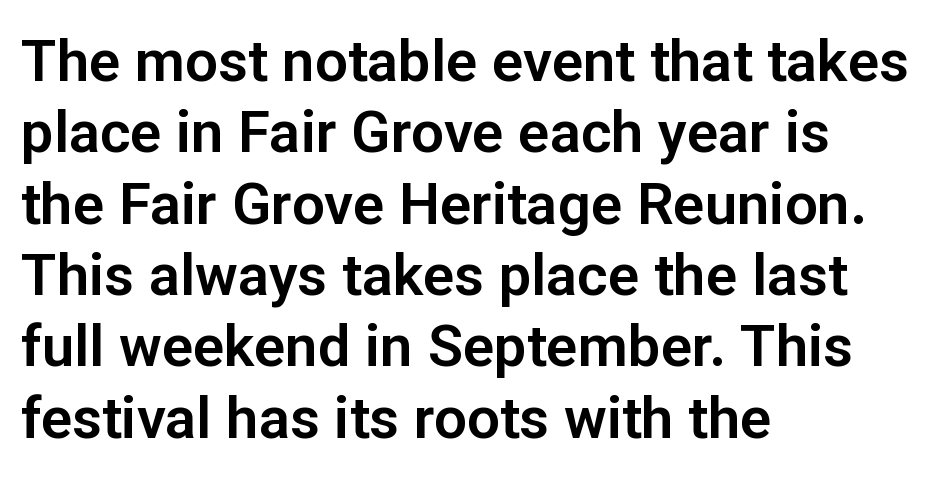
{"serif": "no", "italic": "no", "width": "normal", "stroke_contrast": "low", "x_height": "medium", "monospaced": "no", "underline": "no", "align": "left", "line_spacing_ratio": 1.23, "letter_spacing": "normal", "letter_spacing_em": 0.0, "glyph_px": 58}
